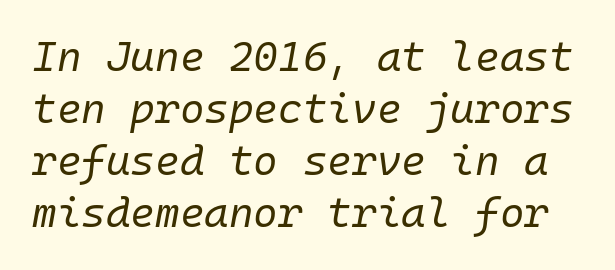
{"italic": "yes", "lean": "right", "slant_degrees": 10, "bold": "no", "weight": "regular", "width": "normal", "stroke_contrast": "low", "x_height": "medium", "monospaced": "yes", "underline": "no", "line_spacing_ratio": 1.24, "letter_spacing": "normal", "letter_spacing_em": 0.0, "glyph_px": 42}
